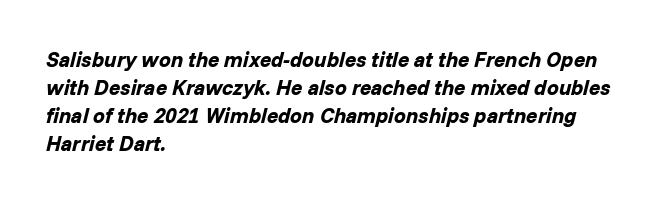
The image shows 21 px bold type, italic (leaning right); set left-aligned, normal line spacing (1.34x), normal letter spacing, not underlined.
